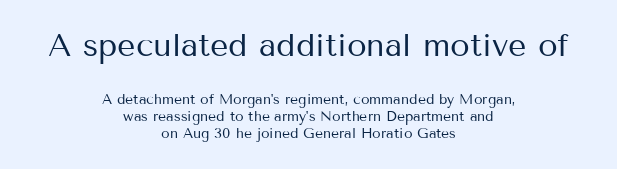
Q: Is the text bold? A: No.
Q: Is the text italic (slanted)? A: No, it is upright.
Q: Is the typeface a serif or a sans-serif typeface? A: Sans-serif.
Q: Is the text underlined? A: No.
Q: How is the paragraph aligned? A: Centered.
Q: Is the spacing between letters normal or unusually wide? A: Normal.
Q: Which block of text is set in a larger size, the first (top) or the second (bottom)? A: The first (top) one.
Q: Width (condensed, normal, or wide)? A: Normal.
Q: Stroke contrast? A: Medium.
Q: x-height? A: Medium.
Q: Monospaced? A: No.
